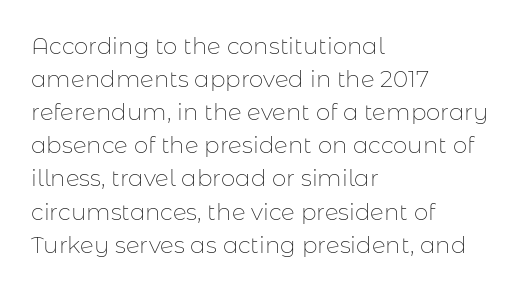
The image shows 23 px text type, upright; set left-aligned, normal line spacing (1.44x), normal letter spacing, not underlined.
